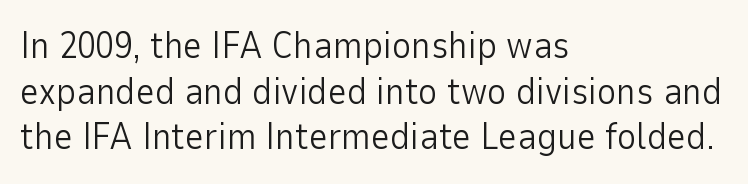
Q: Is the text bold? A: No.
Q: Is the text italic (slanted)? A: No, it is upright.
Q: Is the typeface a serif or a sans-serif typeface? A: Sans-serif.
Q: Is the text underlined? A: No.
Q: How is the paragraph aligned? A: Left-aligned.
Q: Is the spacing between letters normal or unusually wide? A: Normal.
Q: Width (condensed, normal, or wide)? A: Normal.
Q: Stroke contrast? A: Low.
Q: x-height? A: Medium.
Q: Monospaced? A: No.
